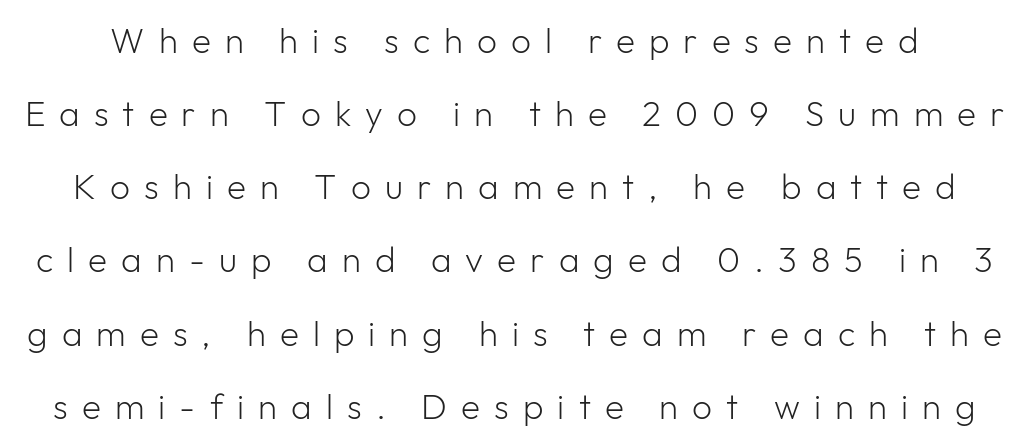
The image shows 35 px light sans-serif type, upright; set loose line spacing (2.09x), unusually wide letter spacing (+0.4 em), not underlined; low stroke contrast and a medium x-height.
